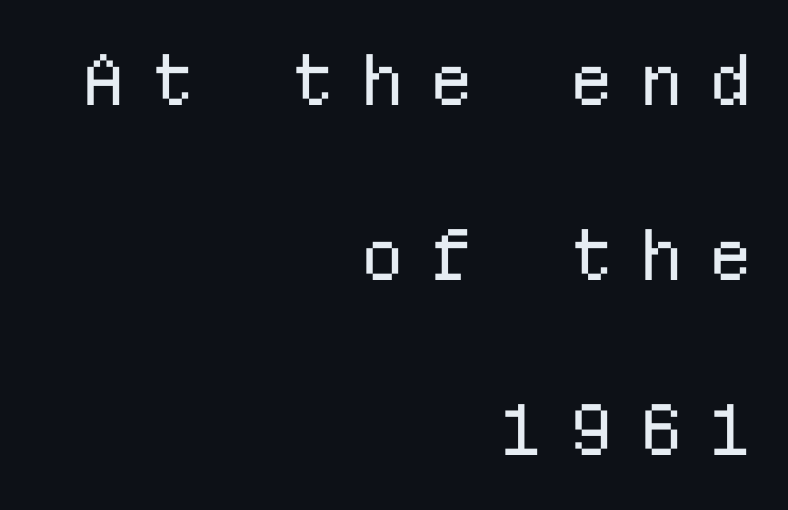
Q: Is the text bold? A: No.
Q: Is the text italic (slanted)? A: No, it is upright.
Q: Is the typeface a serif or a sans-serif typeface? A: Sans-serif.
Q: Is the text underlined? A: No.
Q: How is the paragraph aligned? A: Right-aligned.
Q: Is the spacing between letters normal or unusually wide? A: Unusually wide.
Q: Is the spacing between lines tight, normal or loose? A: Loose.
Q: Width (condensed, normal, or wide)? A: Normal.
Q: Stroke contrast? A: Low.
Q: x-height? A: Medium.
Q: Monospaced? A: Yes.
